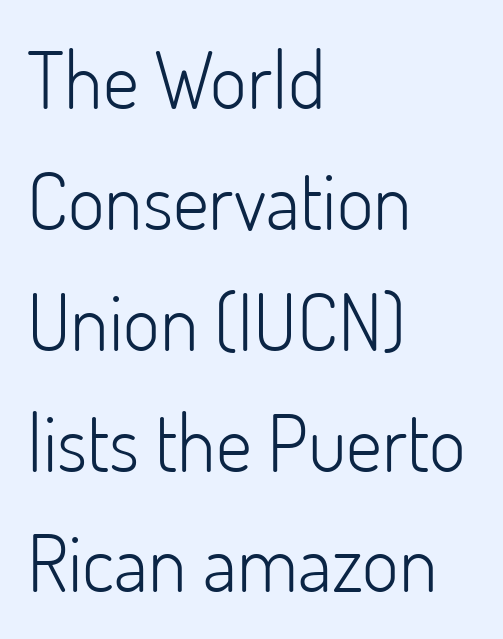
Tracking here is standard; glyphs follow each other at the usual distance. You could not count columns in this text — the font is proportionally spaced. What's the leading like? Ordinary, nothing unusual. The setting favours the left margin, as ordinary paragraphs usually do. No feet cap the strokes, marking this as sans-serif type. The string is rendered with underlining switched off.
